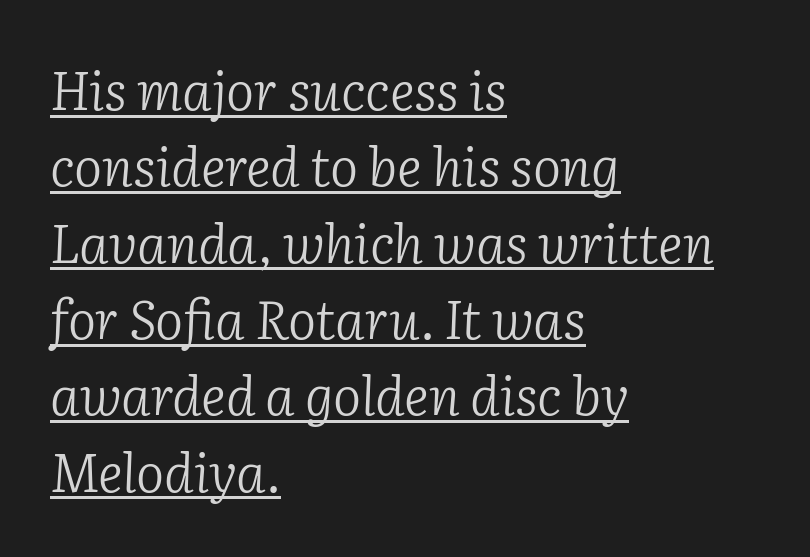
The image shows 53 px light serif type, italic (leaning right); set left-aligned, normal line spacing (1.44x), normal letter spacing, underlined; low stroke contrast and a medium x-height.
